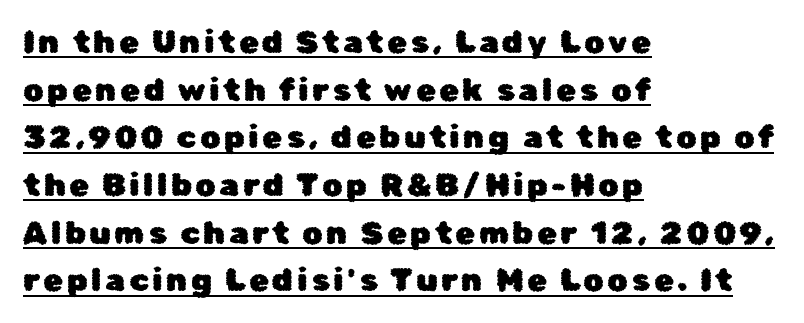
The image shows 32 px sans-serif type, upright; set left-aligned, normal line spacing (1.49x), underlined; low stroke contrast and a medium x-height.
